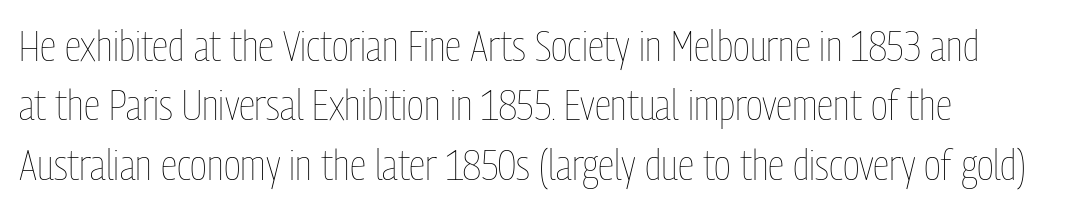
This sample uses an upright cut, with every glyph sitting square on the baseline. Words appear dense and cohesive because spacing is normal. The block of text has a typical density, with ordinary space between rows. No extra ink here — the face is not bold. The letters advance in unequal steps, a hallmark of proportional type. If you drew a ruler down the left edge, every line would touch it.
